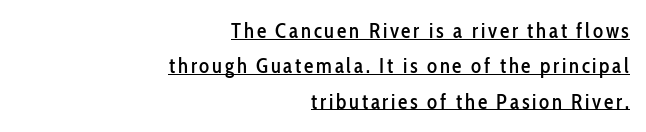
Q: Is the text italic (slanted)? A: No, it is upright.
Q: Is the text underlined? A: Yes.
Q: How is the paragraph aligned? A: Right-aligned.
Q: Is the spacing between lines tight, normal or loose? A: Normal.
